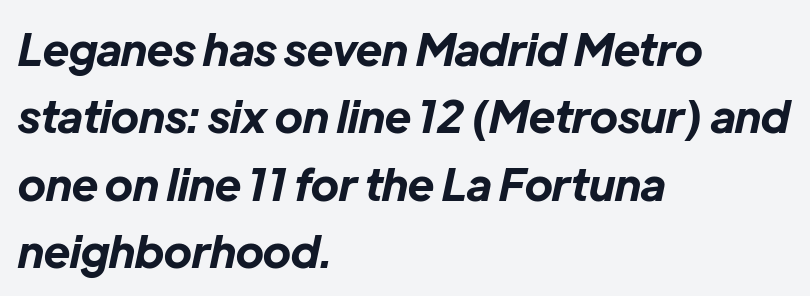
The image shows 44 px bold type, italic (leaning right); set left-aligned, normal line spacing (1.53x), normal letter spacing, not underlined; low stroke contrast and a medium x-height.
